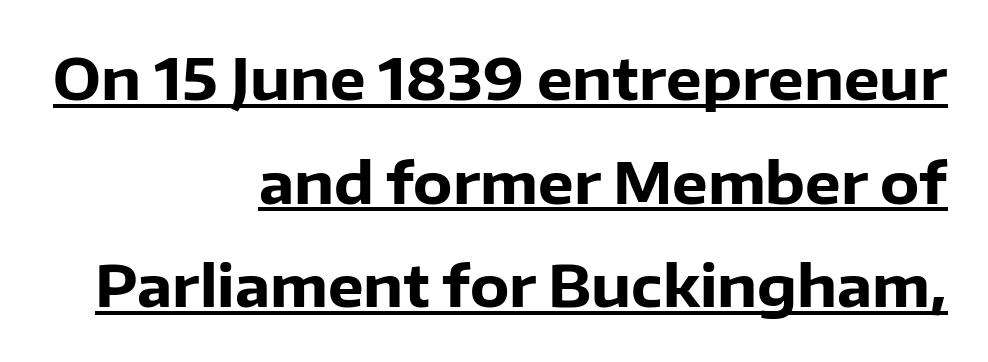
Beneath each row of characters lies a ruled line. The paragraph has a hard right edge and a soft left edge. A typesetter would call this zero additional tracking. The letters carry no serifs — their stems end cleanly without finishing strokes.
